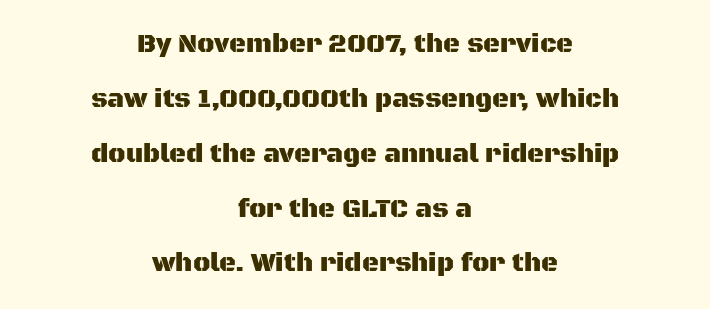
The image shows 26 px text type, upright; set centered, loose line spacing (2.11x), normal letter spacing, not underlined.
